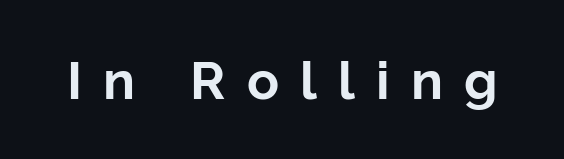
The image shows 53 px sans-serif type, upright; set unusually wide letter spacing (+0.4 em), not underlined; low stroke contrast and a medium x-height.
